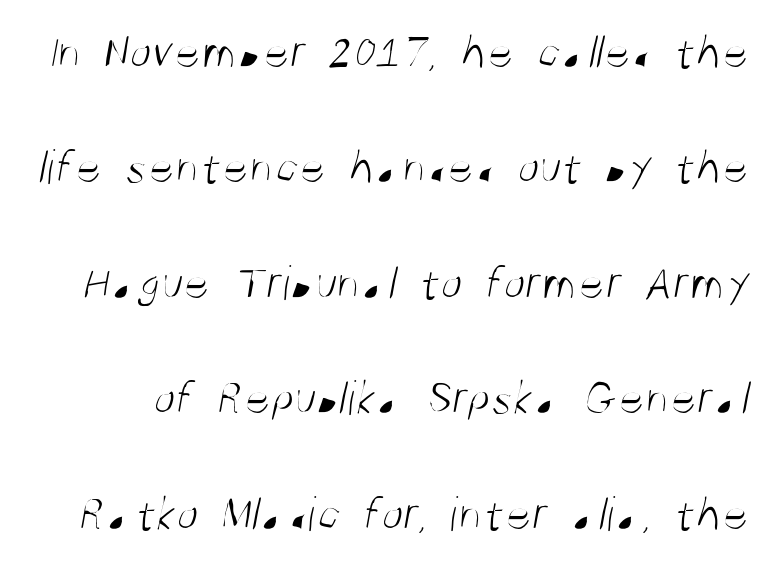
The font is comparable to plain body text, perhaps lighter. Note the varied advance widths — an 'i' is clearly narrower than an 'm'. These lines stand farther apart than default settings would place them. Tracking value appears to be zero — textbook default spacing. Clear beneath every line of the passage.
